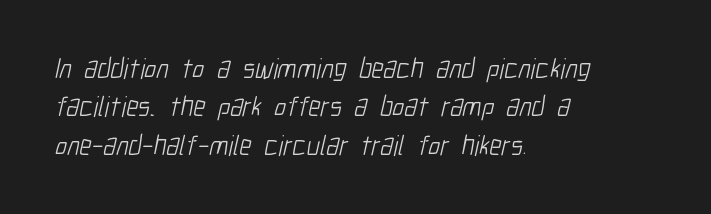
The strokes are not fattened; the text isn't bold. Interline gaps are of average width in this sample. This rendering features lettering with no underline. Font category for this specimen: sans-serif.
